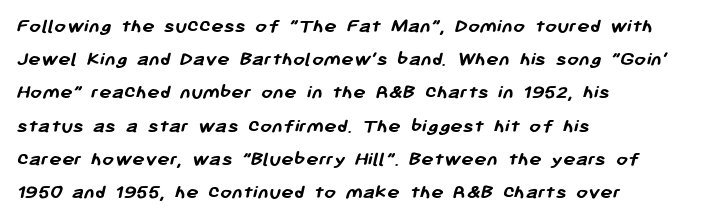
{"bold": "yes", "underline": "no", "align": "left", "line_spacing": "normal", "line_spacing_ratio": 1.58, "letter_spacing": "normal", "letter_spacing_em": 0.0, "glyph_px": 21}
